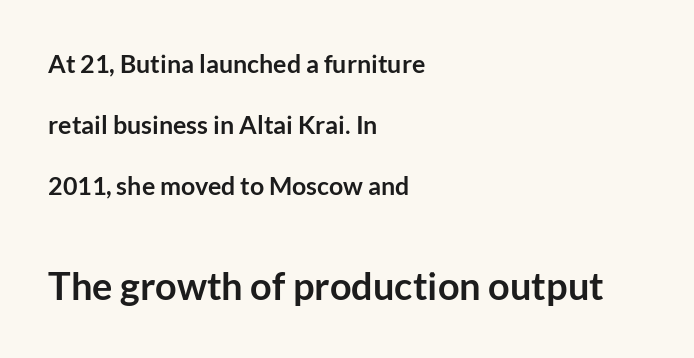
The image shows 38 px semibold sans-serif type, upright; set left-aligned, loose line spacing (2.45x), normal letter spacing, not underlined; the second (bottom) block is 1.52x larger; low stroke contrast and a medium x-height.
